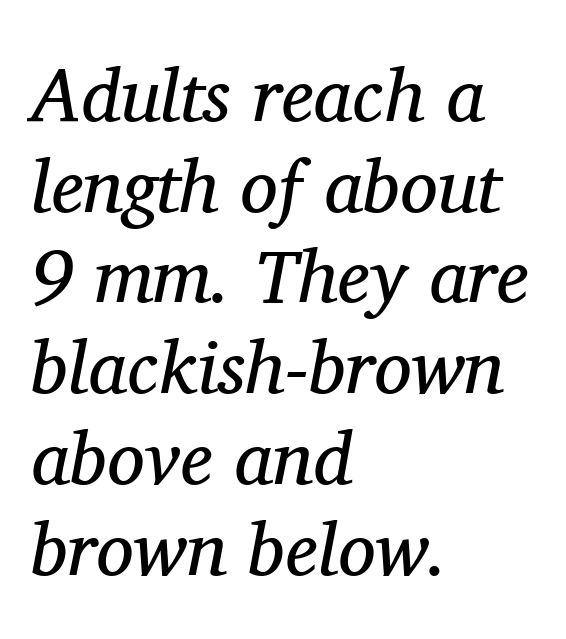
The image shows 75 px regular-weight serif type, italic (leaning right); set left-aligned, line spacing 1.21x, normal letter spacing, not underlined; medium stroke contrast and a medium x-height.
